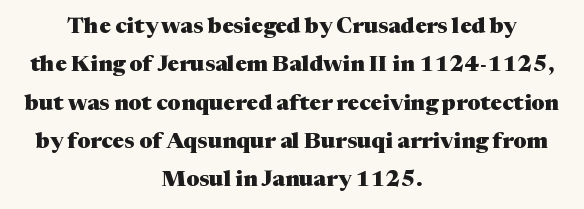
Q: Is the text bold? A: Yes.
Q: Is the text italic (slanted)? A: No, it is upright.
Q: Is the text underlined? A: No.
Q: How is the paragraph aligned? A: Centered.
Q: Is the spacing between letters normal or unusually wide? A: Normal.
